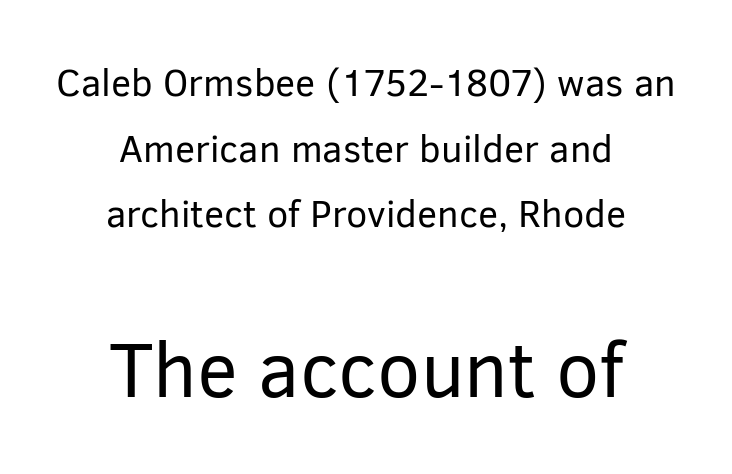
The image shows 77 px regular-weight sans-serif type, upright; set centered, line spacing 1.73x, normal letter spacing, not underlined; the second (bottom) block is 2.03x larger; low stroke contrast and a medium x-height.
